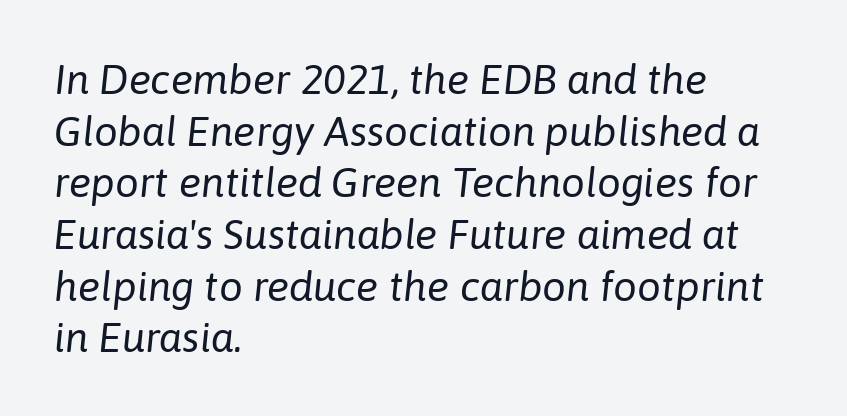
Q: Is the text bold? A: No.
Q: Is the text italic (slanted)? A: Yes, it leans right by about 6 degrees.
Q: Is the text underlined? A: No.
Q: How is the paragraph aligned? A: Left-aligned.
Q: Is the spacing between letters normal or unusually wide? A: Normal.
Q: Width (condensed, normal, or wide)? A: Normal.
Q: Stroke contrast? A: Low.
Q: x-height? A: Medium.
Q: Monospaced? A: No.
